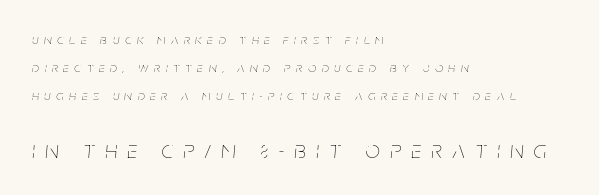
{"italic": "yes", "lean": "right", "slant_degrees": 5, "bold": "no", "underline": "no", "align": "left", "line_spacing": "loose", "line_spacing_ratio": 2.01, "letter_spacing": "wide", "letter_spacing_em": 0.42, "larger_block": "second", "size_ratio": 1.79, "glyph_px": 25}
